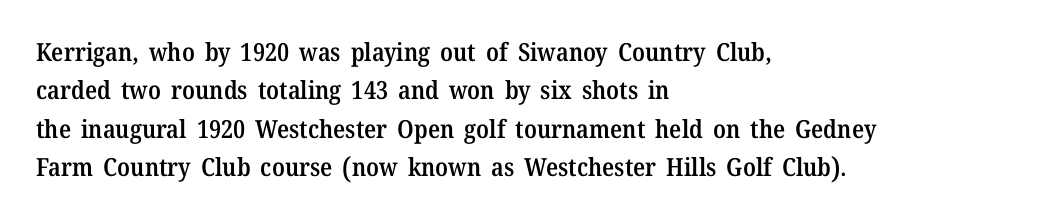
Q: Is the text bold? A: Semi-bold.
Q: Is the text italic (slanted)? A: No, it is upright.
Q: Is the text underlined? A: No.
Q: How is the paragraph aligned? A: Left-aligned.
Q: Is the spacing between letters normal or unusually wide? A: Normal.
Q: Is the spacing between lines tight, normal or loose? A: Normal.
